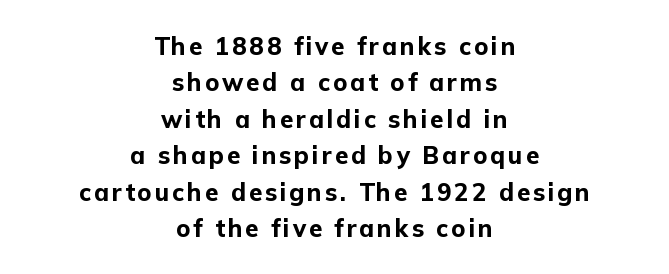
{"italic": "no", "bold": "yes", "underline": "no", "align": "center", "line_spacing": "normal", "line_spacing_ratio": 1.52, "glyph_px": 24}
